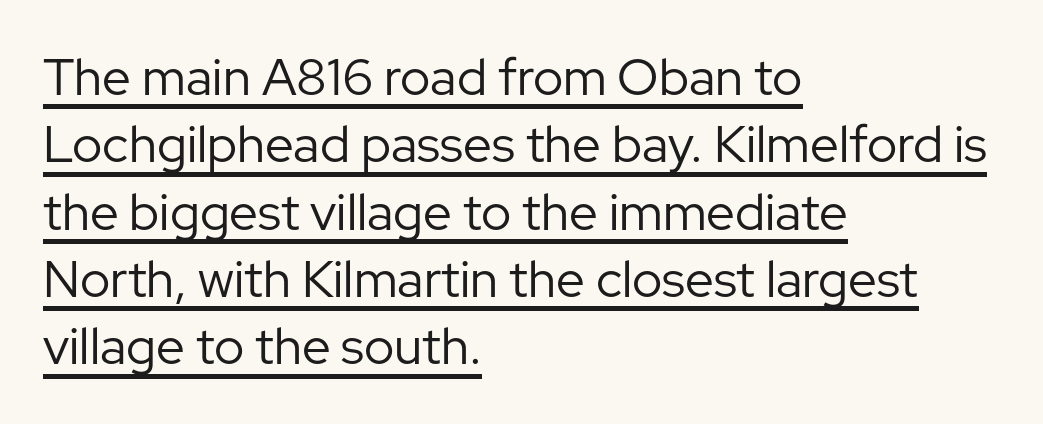
{"serif": "no", "italic": "no", "bold": "no", "weight": "regular", "width": "normal", "stroke_contrast": "low", "x_height": "medium", "monospaced": "no", "underline": "yes", "align": "left", "line_spacing": "normal", "line_spacing_ratio": 1.32, "letter_spacing": "normal", "letter_spacing_em": 0.0, "glyph_px": 51}
